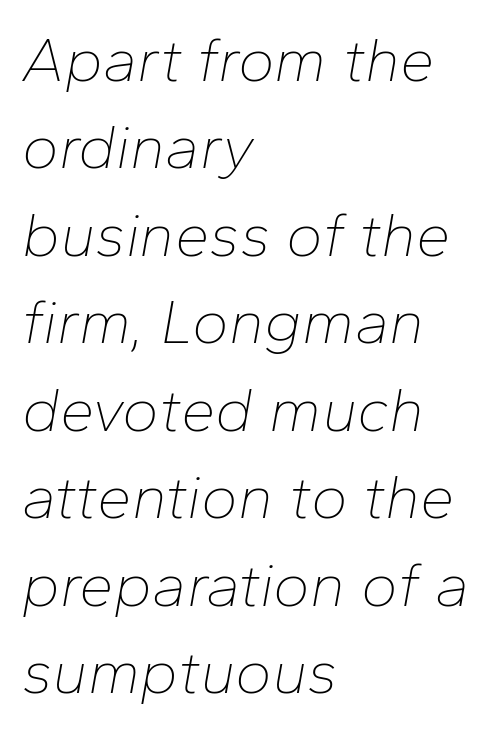
Q: Is the text bold? A: No.
Q: Is the text italic (slanted)? A: Yes, it leans right by about 10 degrees.
Q: Is the text underlined? A: No.
Q: How is the paragraph aligned? A: Left-aligned.
Q: Is the spacing between letters normal or unusually wide? A: Normal.
Q: Is the spacing between lines tight, normal or loose? A: Normal.
Q: Width (condensed, normal, or wide)? A: Normal.
Q: Stroke contrast? A: Low.
Q: x-height? A: Medium.
Q: Monospaced? A: No.
